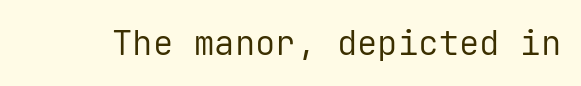
Every character here occupies the same horizontal width, giving the sample a typewriter-like rhythm. This is roman type, the default non-slanted kind. Typographically, this falls in the sans-serif category. This rendering features lettering with no underline.
